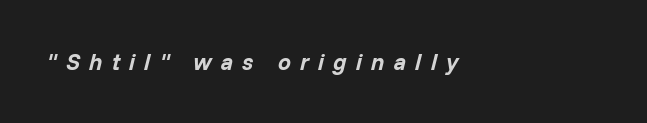
Line beginnings align vertically; line endings do not. Just letters on the line, the space beneath them empty. I'd describe the lettering as bold — thick and assertive. This sample uses expanded letter spacing, leaving extra air between glyphs.
